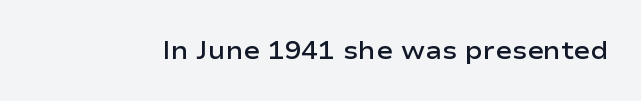
{"italic": "no", "bold": "semi", "underline": "no", "letter_spacing": "normal", "letter_spacing_em": 0.0, "glyph_px": 25}
